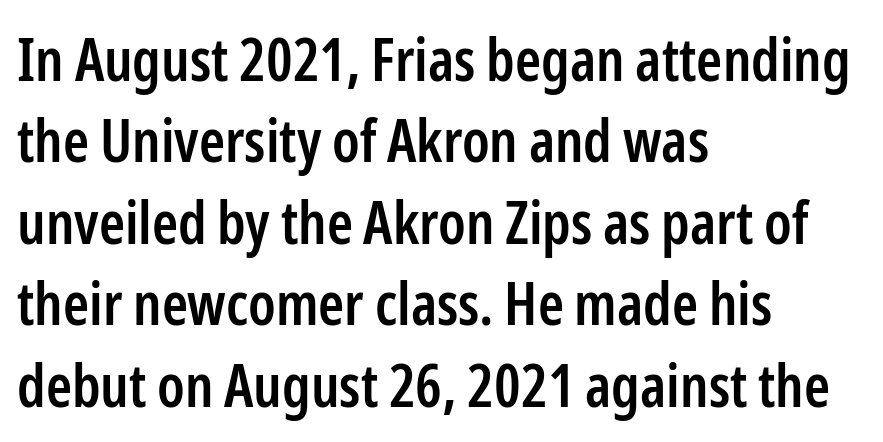
Is there any slant? The stems are plumb. Semibold letterforms, between regular and bold. The glyphs in this specimen are sans serif. The rendering uses a moderate line-height, typical for paragraphs.
